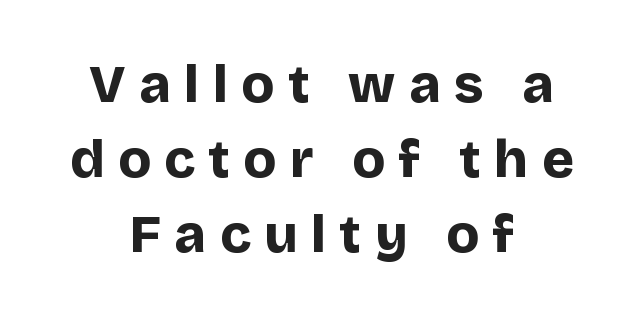
{"serif": "no", "italic": "no", "bold": "yes", "weight": "bold", "width": "normal", "stroke_contrast": "low", "x_height": "large", "monospaced": "no", "underline": "no", "align": "center", "line_spacing": "normal", "line_spacing_ratio": 1.39, "letter_spacing": "wide", "letter_spacing_em": 0.25, "glyph_px": 54}
